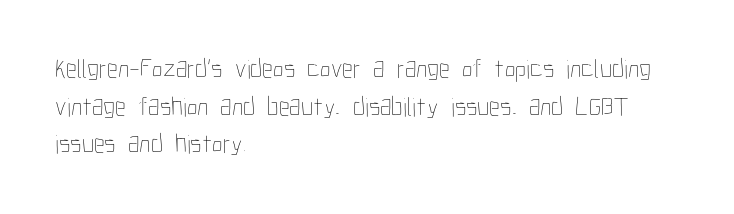
Q: Is the text bold? A: No.
Q: Is the text italic (slanted)? A: No, it is upright.
Q: Is the text underlined? A: No.
Q: How is the paragraph aligned? A: Left-aligned.
Q: Is the spacing between letters normal or unusually wide? A: Normal.
Q: Is the spacing between lines tight, normal or loose? A: Normal.
